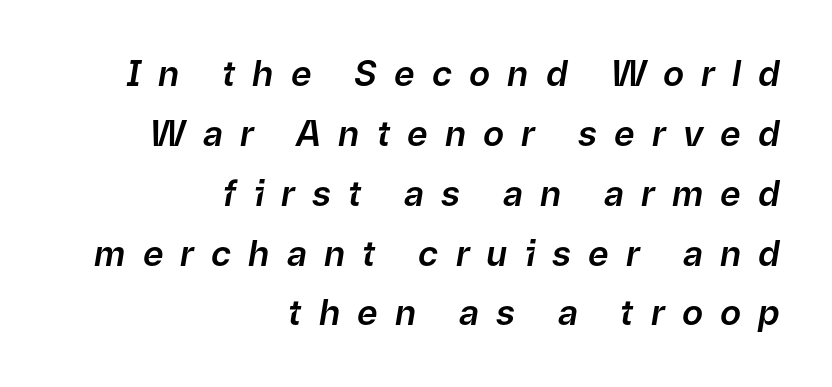
The image shows 35 px text type, italic (leaning right); set right-aligned, line spacing 1.71x, unusually wide letter spacing (+0.49 em), not underlined; low stroke contrast and a medium x-height.
